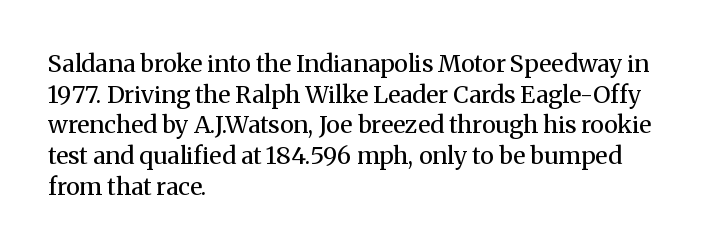
Q: Is the text bold? A: No.
Q: Is the text italic (slanted)? A: No, it is upright.
Q: Is the text underlined? A: No.
Q: How is the paragraph aligned? A: Left-aligned.
Q: Is the spacing between letters normal or unusually wide? A: Normal.
Q: Is the spacing between lines tight, normal or loose? A: Normal.
